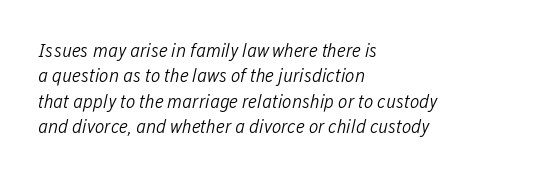
Rule under the text: the space is simply empty. Regarding leading, the lines here are spaced in the standard way. Where is the straight margin? On the left. The letters look calm and open, with moderate or lighter stems. The face used here is rendered with its standard letterfit. The glyphs look as if they've been sheared to an angle.
